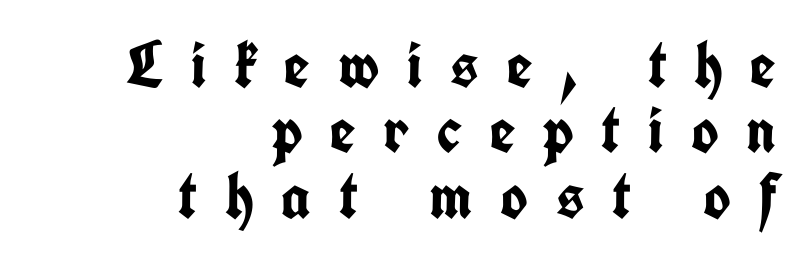
Display-style spreading of the glyphs; the letterfit is very open. These lines huddle together more closely than default settings would place them. No italicization has been applied; the sample stays upright. The rag falls on the left side of this text block. I'd call this a sans setting — the letters go barefoot. The foot of each line stays bare and open.
